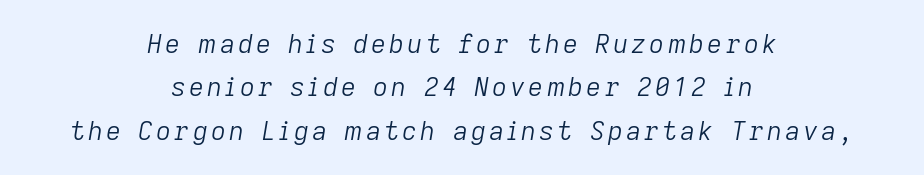
Q: Is the text bold? A: No.
Q: Is the text italic (slanted)? A: Yes, it leans right by about 9 degrees.
Q: Is the text underlined? A: No.
Q: How is the paragraph aligned? A: Centered.
Q: Is the spacing between lines tight, normal or loose? A: Normal.
